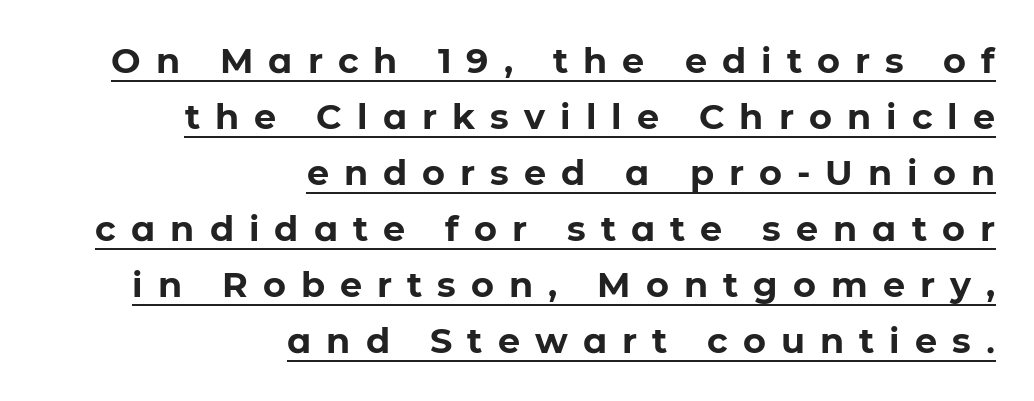
Q: Is the text bold? A: Yes.
Q: Is the text italic (slanted)? A: No, it is upright.
Q: Is the typeface a serif or a sans-serif typeface? A: Sans-serif.
Q: Is the text underlined? A: Yes.
Q: How is the paragraph aligned? A: Right-aligned.
Q: Is the spacing between letters normal or unusually wide? A: Unusually wide.
Q: Is the spacing between lines tight, normal or loose? A: Normal.
Q: Width (condensed, normal, or wide)? A: Normal.
Q: Stroke contrast? A: Low.
Q: x-height? A: Medium.
Q: Monospaced? A: No.
